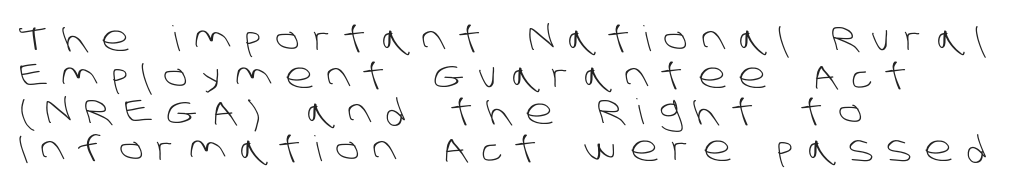
Has an underline been added? It has not. Is this a heavy cut? Hardly; it is regular or lighter. Are there feet on the stems? There aren't — it's a sans. Rows of type sit shoulder to shoulder in the vertical direction.
